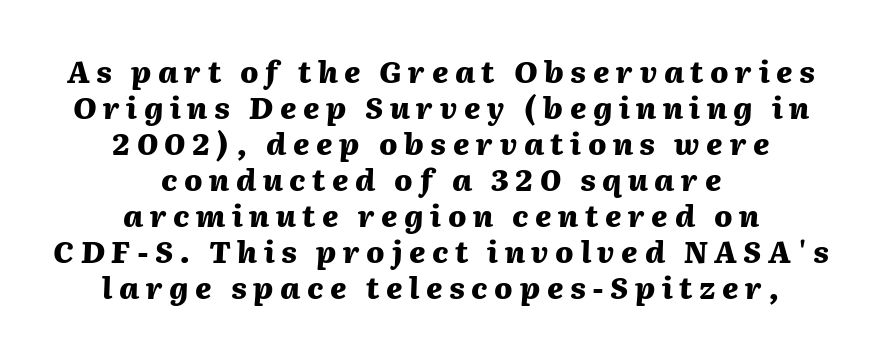
{"italic": "yes", "lean": "right", "slant_degrees": 2, "bold": "yes", "weight": "heavy", "width": "normal", "stroke_contrast": "medium", "x_height": "medium", "monospaced": "no", "underline": "no", "align": "center", "line_spacing_ratio": 1.2, "letter_spacing": "wide", "letter_spacing_em": 0.22, "glyph_px": 30}
